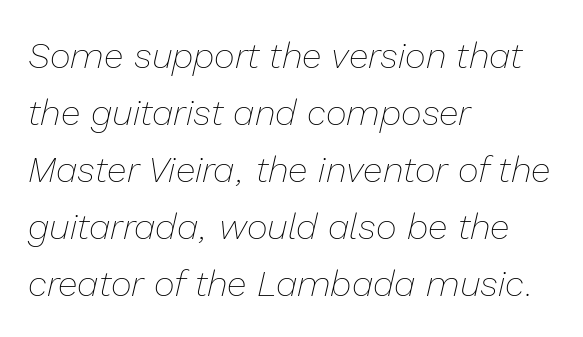
The image shows 36 px thin type, italic (leaning right); set left-aligned, normal line spacing (1.58x), normal letter spacing, not underlined; low stroke contrast and a medium x-height.
